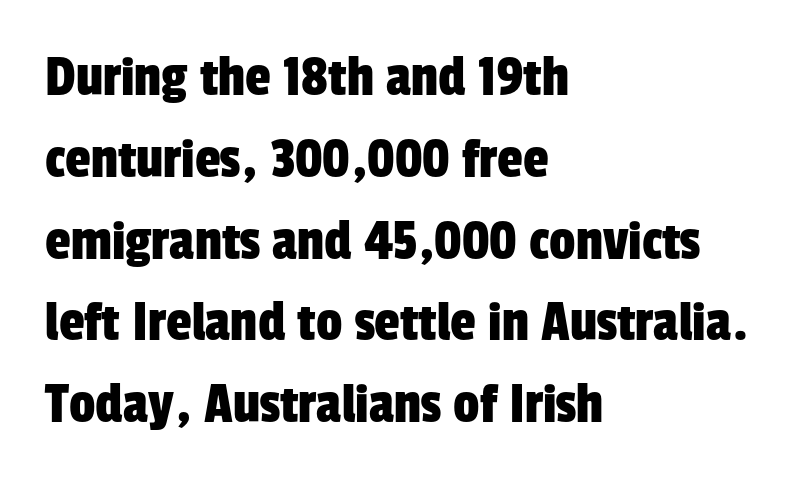
The rendering uses natural spacing where letterforms have individual widths. Regular leading. Does extra space separate the letters? No, they use regular spacing. Unmarked baselines from the first word to the last. The lines are quadded left. Does the type have serifs? No, each stem ends abruptly.
